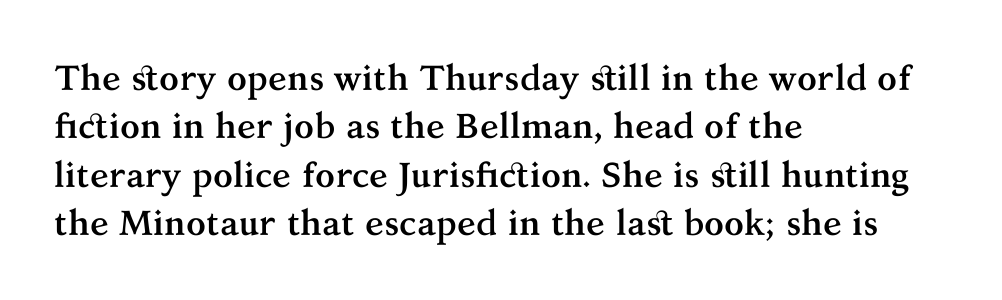
The image shows 35 px semibold serif type, upright; set left-aligned, normal line spacing (1.38x), normal letter spacing, not underlined; medium stroke contrast and a medium x-height.
